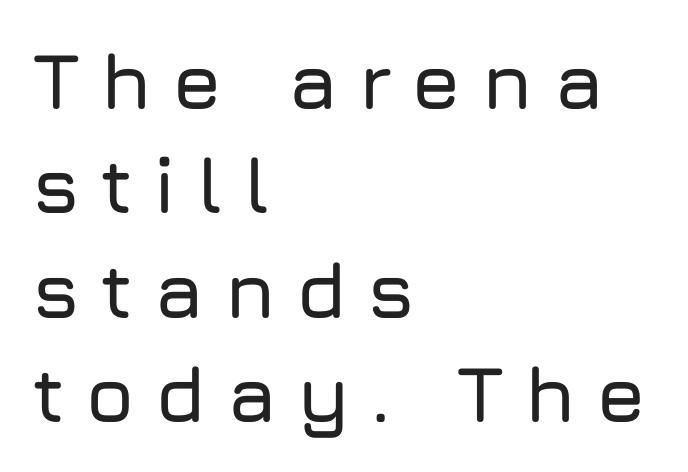
The image shows 79 px sans-serif type, upright; set left-aligned, normal line spacing (1.32x), unusually wide letter spacing (+0.25 em), not underlined; low stroke contrast and a medium x-height.
